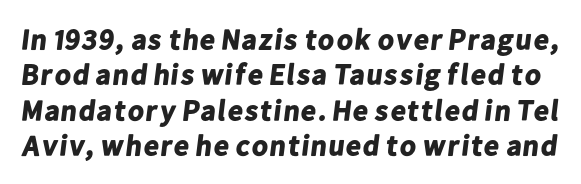
{"serif": "no", "bold": "yes", "weight": "bold", "width": "normal", "stroke_contrast": "low", "x_height": "medium", "monospaced": "no", "underline": "no", "line_spacing_ratio": 1.22, "letter_spacing": "normal", "letter_spacing_em": 0.0, "glyph_px": 29}
